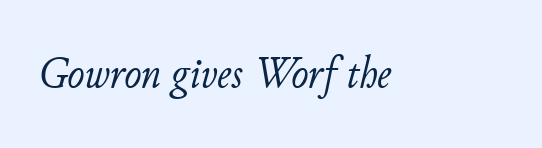
Is the type heavy? It reads as light-to-regular instead. Slant detected: the letters are inclined. A clean baseline with only descenders dipping below it. This sample has the flowing, uneven cadence of proportional lettering. Spacing between characters is what you'd get straight out of the box.
